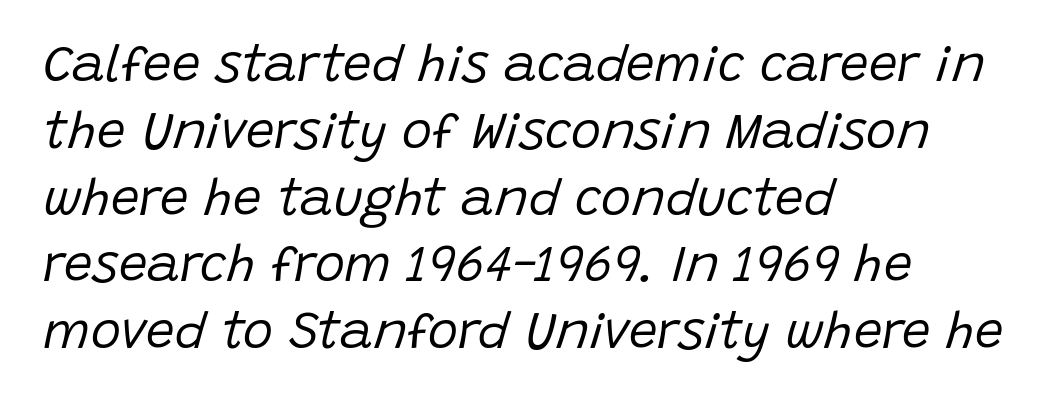
{"italic": "yes", "lean": "right", "slant_degrees": 15, "bold": "no", "weight": "regular", "width": "normal", "stroke_contrast": "low", "x_height": "large", "monospaced": "no", "underline": "no", "align": "left", "line_spacing": "normal", "line_spacing_ratio": 1.31, "letter_spacing": "normal", "letter_spacing_em": 0.0, "glyph_px": 51}
